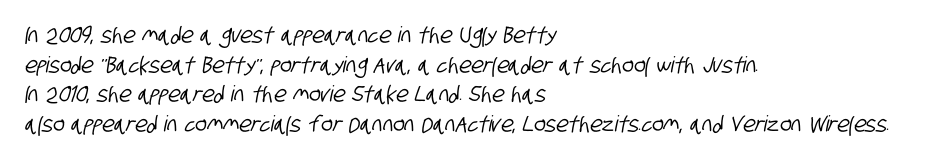
The image shows 22 px text type; set left-aligned, normal line spacing (1.35x), normal letter spacing, not underlined.
